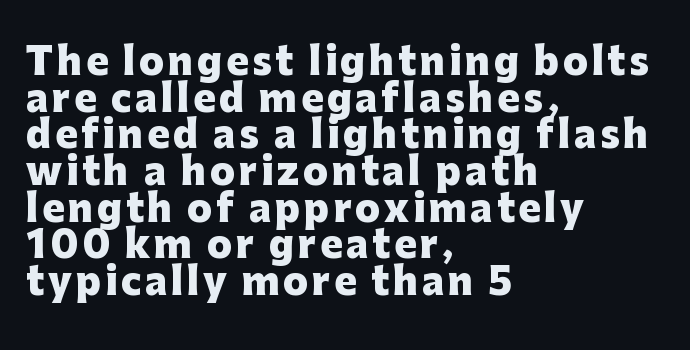
{"serif": "no", "italic": "no", "bold": "yes", "weight": "heavy", "width": "normal", "stroke_contrast": "low", "x_height": "medium", "monospaced": "no", "underline": "no", "align": "left", "line_spacing": "tight", "line_spacing_ratio": 0.99, "glyph_px": 37}
